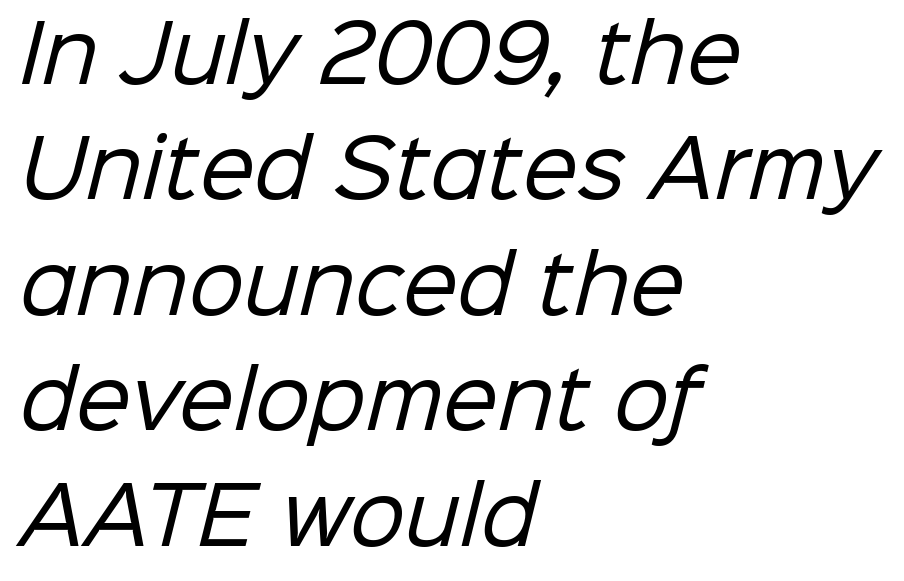
Q: Is the text bold? A: No.
Q: Is the typeface a serif or a sans-serif typeface? A: Sans-serif.
Q: Is the text underlined? A: No.
Q: How is the paragraph aligned? A: Left-aligned.
Q: Is the spacing between letters normal or unusually wide? A: Normal.
Q: Is the spacing between lines tight, normal or loose? A: Normal.
Q: Width (condensed, normal, or wide)? A: Normal.
Q: Stroke contrast? A: Low.
Q: x-height? A: Medium.
Q: Monospaced? A: No.
